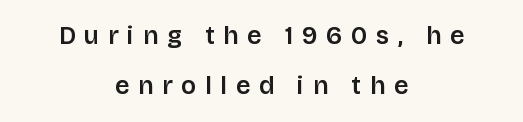
{"italic": "no", "underline": "no", "align": "center", "line_spacing": "loose", "line_spacing_ratio": 2.01, "letter_spacing": "wide", "letter_spacing_em": 0.35, "glyph_px": 25}
